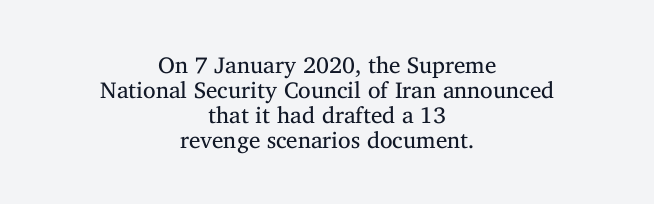
Q: Is the text bold? A: No.
Q: Is the text italic (slanted)? A: No, it is upright.
Q: Is the text underlined? A: No.
Q: How is the paragraph aligned? A: Centered.
Q: Is the spacing between letters normal or unusually wide? A: Normal.
Q: Is the spacing between lines tight, normal or loose? A: Tight.
